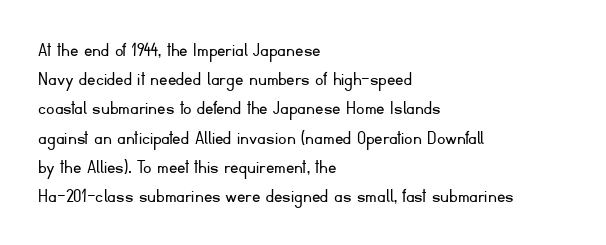
Q: Is the text bold? A: No.
Q: Is the text italic (slanted)? A: No, it is upright.
Q: Is the text underlined? A: No.
Q: How is the paragraph aligned? A: Left-aligned.
Q: Is the spacing between letters normal or unusually wide? A: Normal.
Q: Is the spacing between lines tight, normal or loose? A: Normal.
